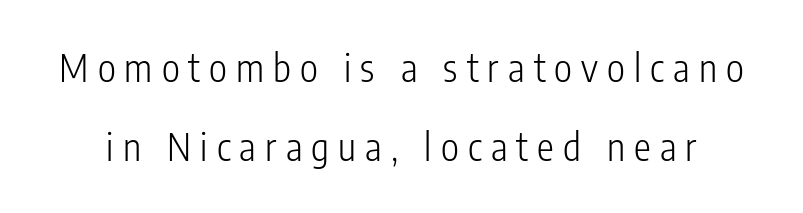
Q: Is the text bold? A: No.
Q: Is the text italic (slanted)? A: No, it is upright.
Q: Is the typeface a serif or a sans-serif typeface? A: Sans-serif.
Q: Is the text underlined? A: No.
Q: Is the spacing between letters normal or unusually wide? A: Unusually wide.
Q: Is the spacing between lines tight, normal or loose? A: Loose.
Q: Width (condensed, normal, or wide)? A: Condensed.
Q: Stroke contrast? A: Low.
Q: x-height? A: Medium.
Q: Monospaced? A: No.
